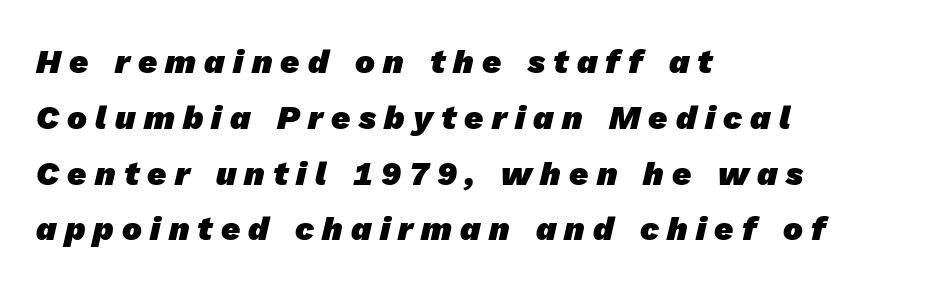
{"serif": "no", "bold": "yes", "weight": "heavy", "width": "normal", "stroke_contrast": "low", "x_height": "medium", "monospaced": "no", "underline": "no", "align": "left", "line_spacing": "normal", "line_spacing_ratio": 1.69, "letter_spacing": "wide", "letter_spacing_em": 0.25, "glyph_px": 33}
